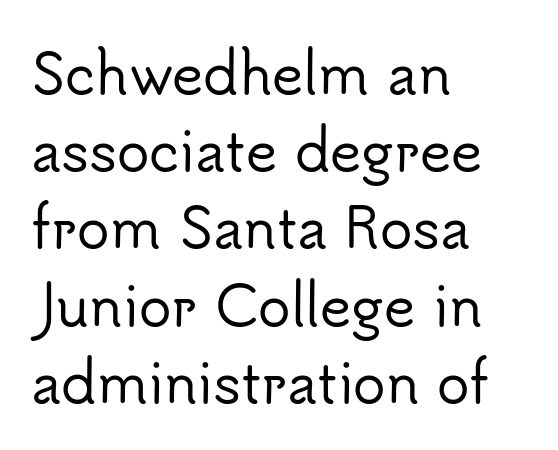
The image shows 54 px sans-serif type, upright; set left-aligned, normal line spacing (1.43x), normal letter spacing, not underlined; low stroke contrast and a small x-height.
